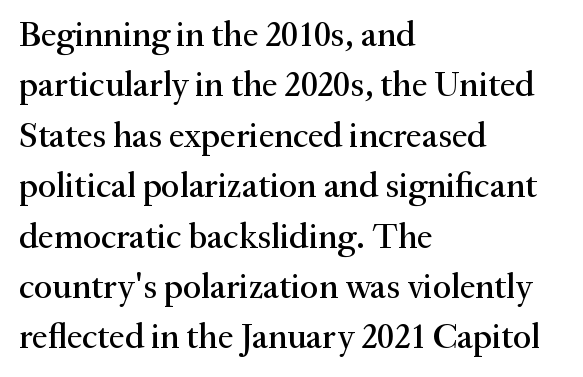
{"serif": "yes", "italic": "no", "width": "normal", "stroke_contrast": "medium", "x_height": "small", "monospaced": "no", "underline": "no", "align": "left", "line_spacing": "normal", "line_spacing_ratio": 1.44, "letter_spacing": "normal", "letter_spacing_em": 0.0, "glyph_px": 35}
